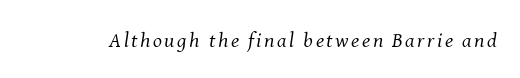
Emphasis-style slanted type is in use. Anything drawn beneath the words? Only blank space. The cut favours lightness, reaching ordinary text weight at its darkest.
